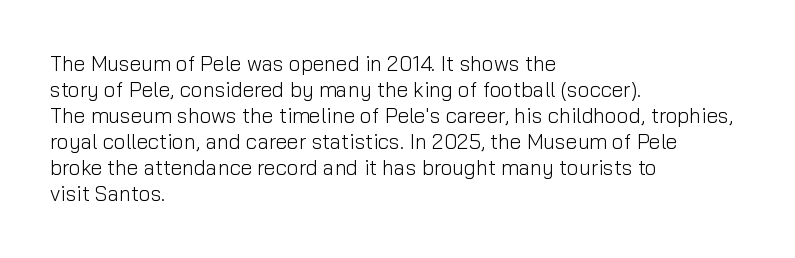
{"italic": "no", "bold": "no", "underline": "no", "align": "left", "line_spacing_ratio": 1.24, "letter_spacing": "normal", "letter_spacing_em": 0.0, "glyph_px": 21}
